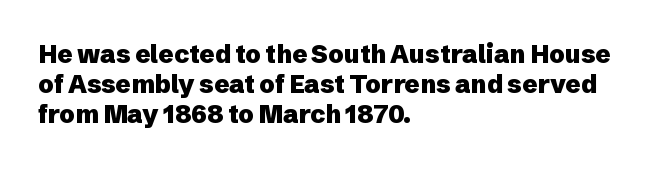
{"italic": "no", "bold": "yes", "underline": "no", "align": "left", "line_spacing_ratio": 1.21, "letter_spacing": "normal", "letter_spacing_em": 0.0, "glyph_px": 25}
